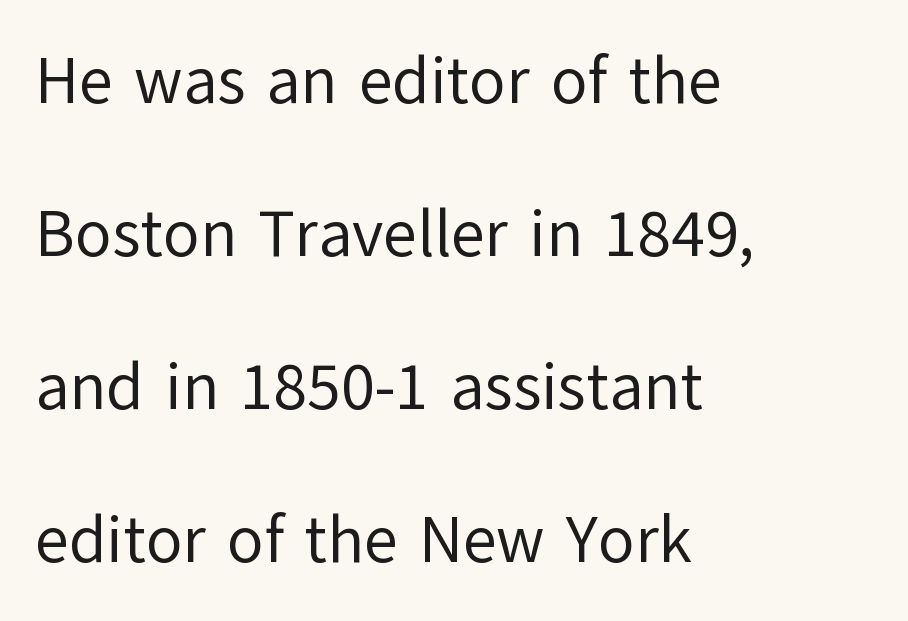
Q: Is the text bold? A: No.
Q: Is the text italic (slanted)? A: No, it is upright.
Q: Is the typeface a serif or a sans-serif typeface? A: Sans-serif.
Q: Is the text underlined? A: No.
Q: How is the paragraph aligned? A: Left-aligned.
Q: Is the spacing between letters normal or unusually wide? A: Normal.
Q: Is the spacing between lines tight, normal or loose? A: Loose.
Q: Width (condensed, normal, or wide)? A: Normal.
Q: Stroke contrast? A: Low.
Q: x-height? A: Medium.
Q: Monospaced? A: No.
